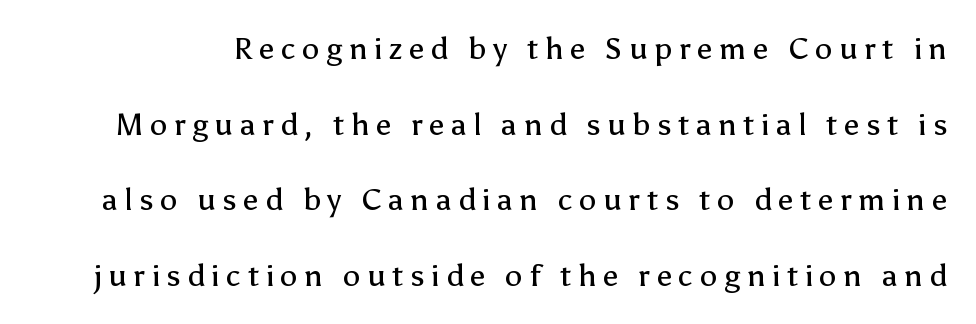
{"serif": "no", "italic": "no", "bold": "no", "weight": "regular", "width": "normal", "stroke_contrast": "low", "x_height": "medium", "monospaced": "no", "underline": "no", "line_spacing": "loose", "line_spacing_ratio": 2.44, "letter_spacing": "wide", "letter_spacing_em": 0.21, "glyph_px": 31}
